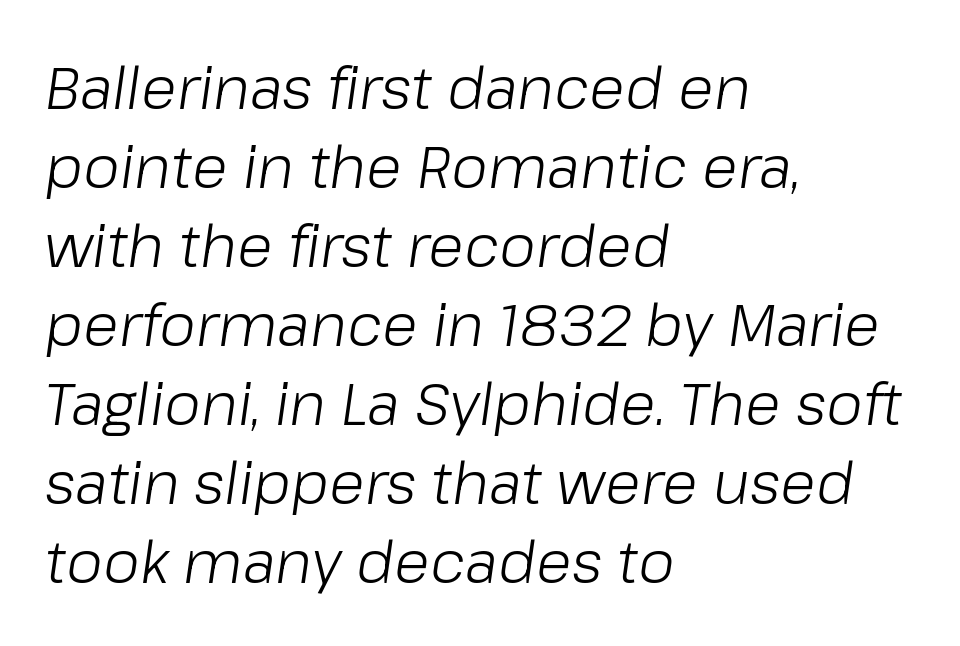
The image shows 59 px light type, italic (leaning right); set left-aligned, normal line spacing (1.34x), normal letter spacing, not underlined; low stroke contrast and a medium x-height.
